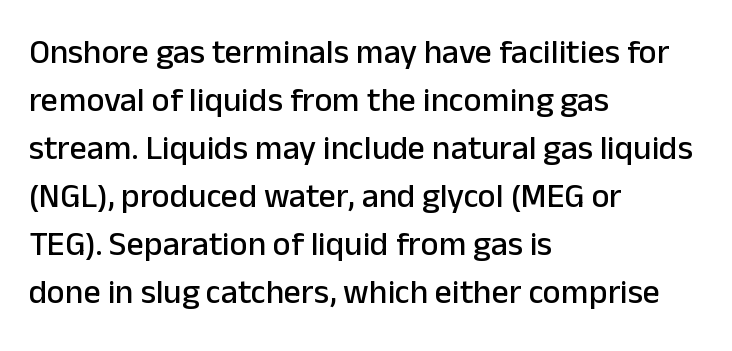
Q: Is the text italic (slanted)? A: No, it is upright.
Q: Is the typeface a serif or a sans-serif typeface? A: Sans-serif.
Q: Is the text underlined? A: No.
Q: How is the paragraph aligned? A: Left-aligned.
Q: Is the spacing between letters normal or unusually wide? A: Normal.
Q: Is the spacing between lines tight, normal or loose? A: Normal.
Q: Width (condensed, normal, or wide)? A: Normal.
Q: Stroke contrast? A: Low.
Q: x-height? A: Medium.
Q: Monospaced? A: No.
